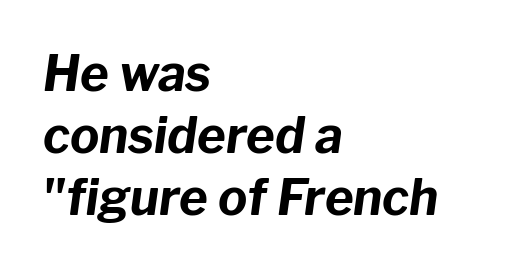
Q: Is the text bold? A: Yes.
Q: Is the text italic (slanted)? A: Yes, it leans right by about 8 degrees.
Q: Is the text underlined? A: No.
Q: How is the paragraph aligned? A: Left-aligned.
Q: Is the spacing between letters normal or unusually wide? A: Normal.
Q: Is the spacing between lines tight, normal or loose? A: Normal.
Q: Width (condensed, normal, or wide)? A: Normal.
Q: Stroke contrast? A: Low.
Q: x-height? A: Medium.
Q: Monospaced? A: No.
